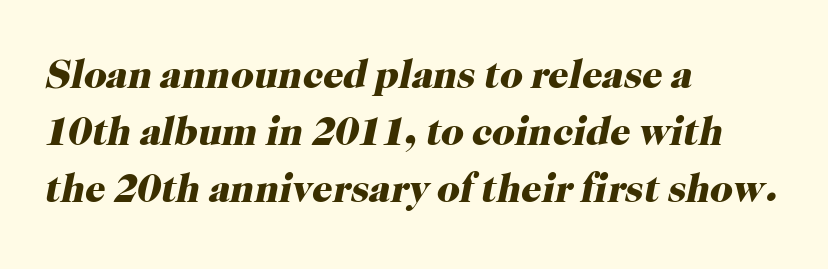
{"serif": "yes", "italic": "yes", "lean": "right", "slant_degrees": 12, "bold": "yes", "weight": "heavy", "width": "normal", "stroke_contrast": "high", "x_height": "medium", "monospaced": "no", "underline": "no", "align": "left", "line_spacing": "normal", "line_spacing_ratio": 1.43, "letter_spacing": "normal", "letter_spacing_em": 0.0, "glyph_px": 40}
